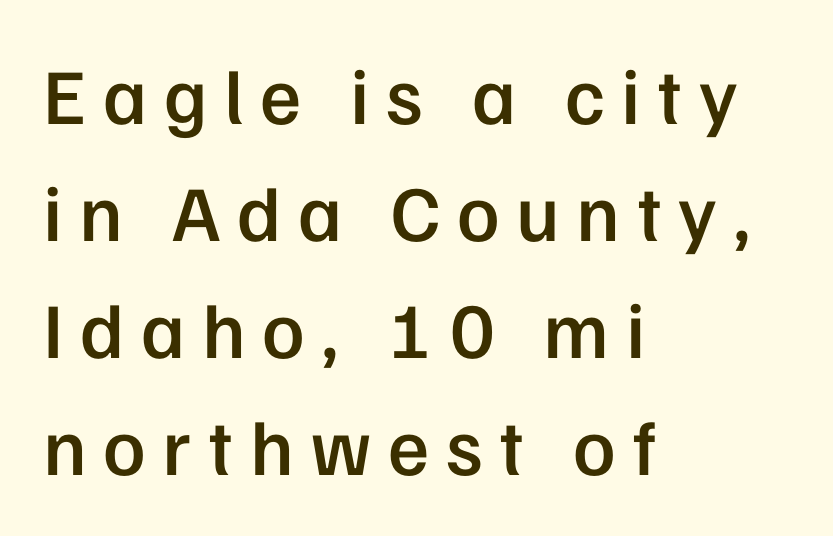
Q: Is the text bold? A: Semi-bold.
Q: Is the text italic (slanted)? A: No, it is upright.
Q: Is the typeface a serif or a sans-serif typeface? A: Sans-serif.
Q: Is the text underlined? A: No.
Q: How is the paragraph aligned? A: Left-aligned.
Q: Is the spacing between letters normal or unusually wide? A: Unusually wide.
Q: Is the spacing between lines tight, normal or loose? A: Normal.
Q: Width (condensed, normal, or wide)? A: Normal.
Q: Stroke contrast? A: Low.
Q: x-height? A: Medium.
Q: Monospaced? A: No.
